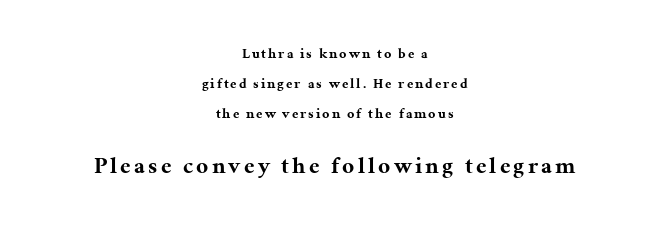
{"italic": "no", "bold": "yes", "underline": "no", "align": "center", "line_spacing": "loose", "line_spacing_ratio": 2.16, "larger_block": "second", "size_ratio": 1.64, "glyph_px": 23}
